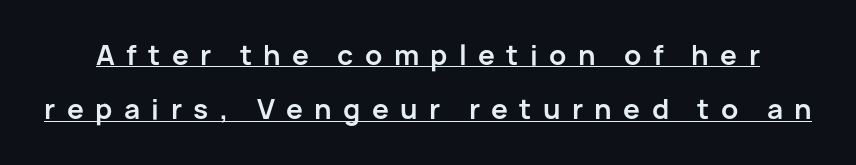
{"italic": "no", "bold": "yes", "underline": "yes", "line_spacing": "loose", "line_spacing_ratio": 2.01, "letter_spacing": "wide", "letter_spacing_em": 0.42, "glyph_px": 27}
